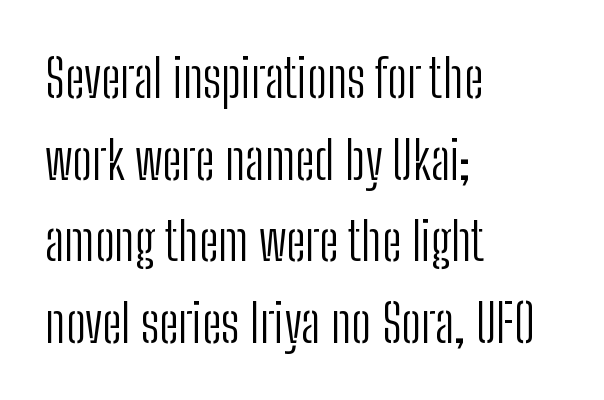
{"serif": "no", "italic": "no", "bold": "no", "weight": "light", "width": "condensed", "stroke_contrast": "low", "x_height": "medium", "monospaced": "no", "underline": "no", "align": "left", "line_spacing": "normal", "line_spacing_ratio": 1.54, "letter_spacing": "normal", "letter_spacing_em": 0.0, "glyph_px": 53}
